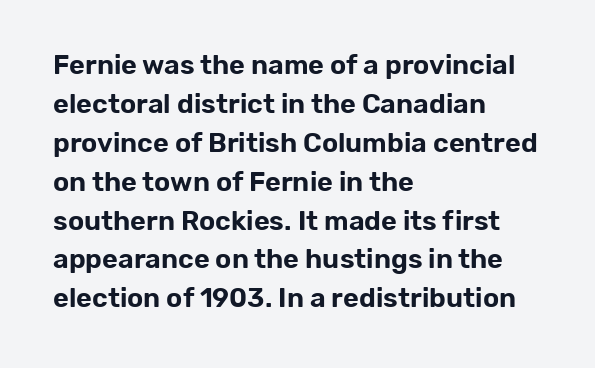
Q: Is the text italic (slanted)? A: No, it is upright.
Q: Is the text underlined? A: No.
Q: How is the paragraph aligned? A: Left-aligned.
Q: Is the spacing between letters normal or unusually wide? A: Normal.
Q: Is the spacing between lines tight, normal or loose? A: Normal.
